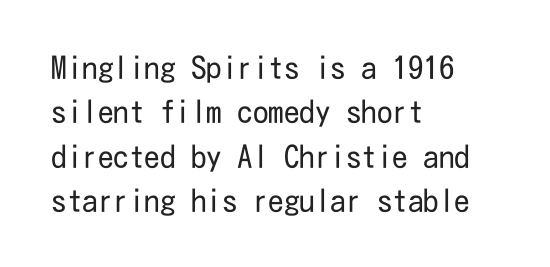
{"serif": "no", "italic": "no", "bold": "no", "weight": "regular", "width": "condensed", "stroke_contrast": "low", "x_height": "medium", "underline": "no", "align": "left", "line_spacing": "normal", "line_spacing_ratio": 1.43, "letter_spacing": "normal", "letter_spacing_em": 0.0, "glyph_px": 31}
